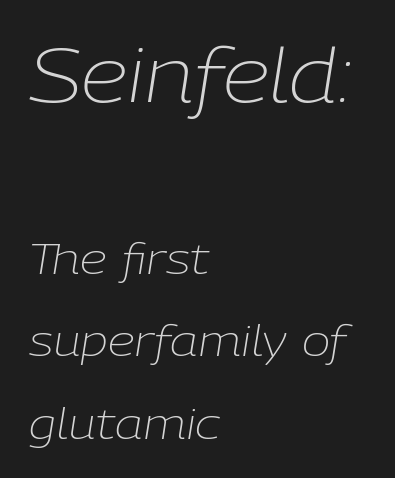
{"italic": "yes", "lean": "right", "slant_degrees": 9, "bold": "no", "weight": "light", "width": "normal", "stroke_contrast": "low", "x_height": "medium", "monospaced": "no", "underline": "no", "align": "left", "line_spacing": "loose", "line_spacing_ratio": 1.91, "letter_spacing": "normal", "letter_spacing_em": 0.0, "larger_block": "first", "size_ratio": 1.74, "glyph_px": 75}
